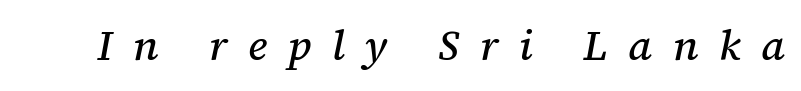
Q: Is the text italic (slanted)? A: Yes, it leans right by about 12 degrees.
Q: Is the typeface a serif or a sans-serif typeface? A: Serif.
Q: Is the text underlined? A: No.
Q: Is the spacing between letters normal or unusually wide? A: Unusually wide.
Q: Width (condensed, normal, or wide)? A: Normal.
Q: Stroke contrast? A: Medium.
Q: x-height? A: Medium.
Q: Monospaced? A: No.
